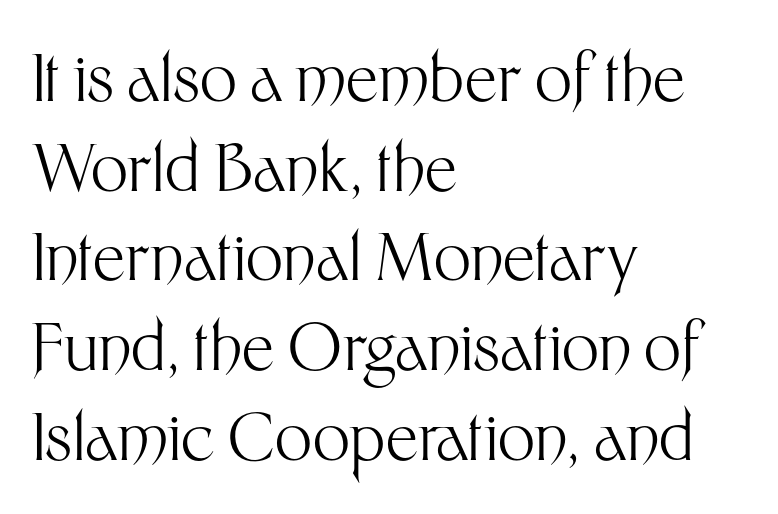
Q: Is the text bold? A: No.
Q: Is the text italic (slanted)? A: No, it is upright.
Q: Is the typeface a serif or a sans-serif typeface? A: Sans-serif.
Q: Is the text underlined? A: No.
Q: How is the paragraph aligned? A: Left-aligned.
Q: Is the spacing between letters normal or unusually wide? A: Normal.
Q: Is the spacing between lines tight, normal or loose? A: Normal.
Q: Width (condensed, normal, or wide)? A: Normal.
Q: Stroke contrast? A: Medium.
Q: x-height? A: Medium.
Q: Monospaced? A: No.
